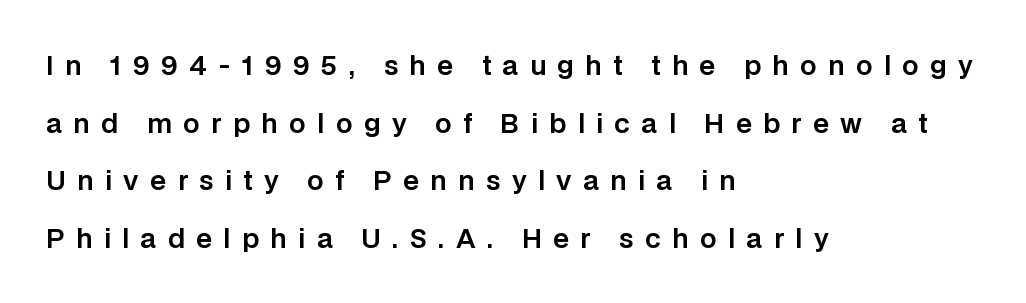
Q: Is the text italic (slanted)? A: No, it is upright.
Q: Is the text underlined? A: No.
Q: How is the paragraph aligned? A: Left-aligned.
Q: Is the spacing between letters normal or unusually wide? A: Unusually wide.
Q: Is the spacing between lines tight, normal or loose? A: Loose.
